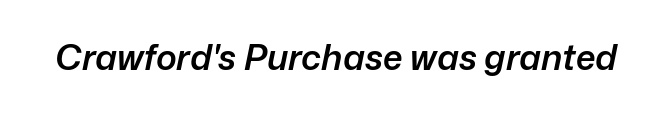
Q: Is the text bold? A: Semi-bold.
Q: Is the text italic (slanted)? A: Yes, it leans right by about 12 degrees.
Q: Is the text underlined? A: No.
Q: Is the spacing between letters normal or unusually wide? A: Normal.
Q: Width (condensed, normal, or wide)? A: Normal.
Q: Stroke contrast? A: Low.
Q: x-height? A: Medium.
Q: Monospaced? A: No.
